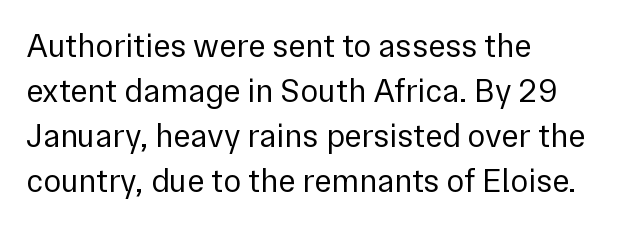
Default kerning and tracking; the words read as compact shapes. Each letter's strokes conclude bluntly, with no projecting serifs. The face used here is proportionally spaced, like ordinary book or web type. If you drew a ruler down the left edge, every line would touch it.
